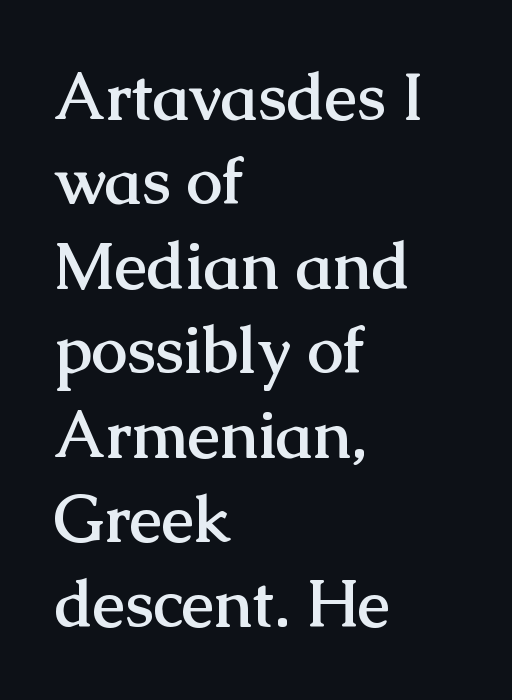
Regarding serifs, this sample has them. Each row of text sits above clean, open space. Baseline-to-baseline distance is the conventional proportion of letter height. The tracking reads as untouched default to a designer's eye.
